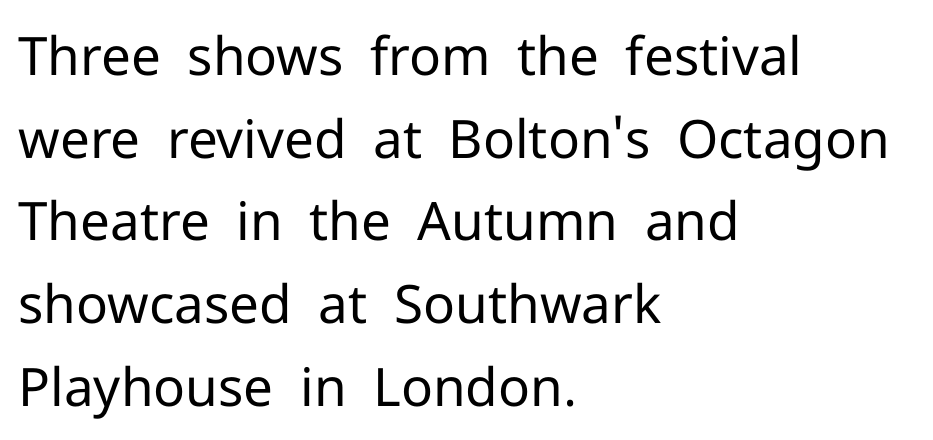
The image shows 53 px regular-weight sans-serif type, upright; set left-aligned, normal line spacing (1.56x), normal letter spacing, not underlined; low stroke contrast and a medium x-height.
